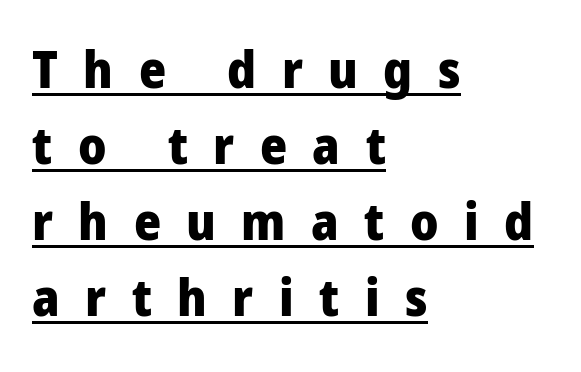
The image shows 52 px heavy sans-serif type, upright; set left-aligned, normal line spacing (1.46x), unusually wide letter spacing (+0.49 em), underlined; low stroke contrast and a medium x-height.
